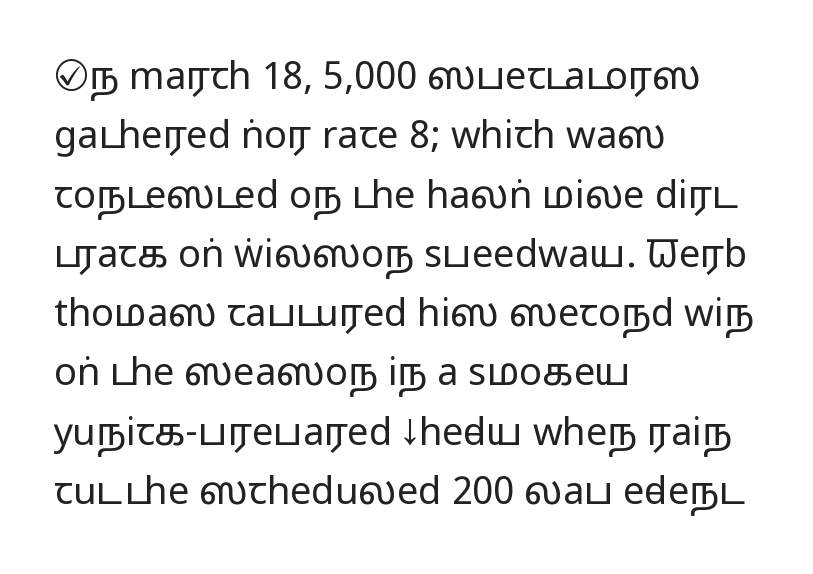
The image shows 38 px regular-weight, wide sans-serif type, upright; set left-aligned, normal line spacing (1.56x), normal letter spacing, not underlined; low stroke contrast and a medium x-height.
